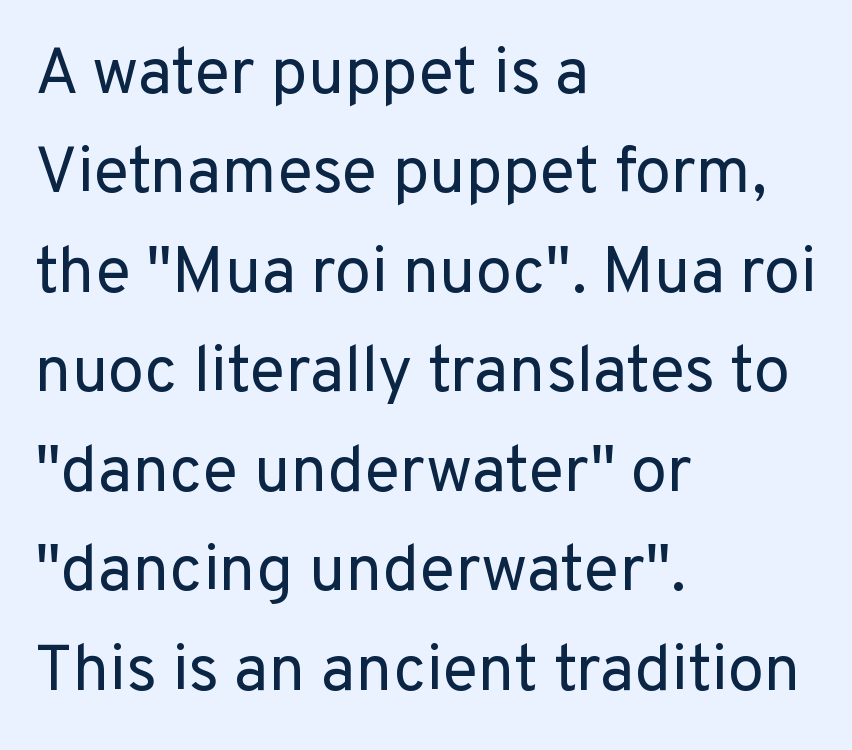
{"serif": "no", "italic": "no", "bold": "no", "weight": "regular", "width": "normal", "stroke_contrast": "low", "x_height": "medium", "monospaced": "no", "underline": "no", "align": "left", "line_spacing": "normal", "line_spacing_ratio": 1.53, "letter_spacing": "normal", "letter_spacing_em": 0.0, "glyph_px": 65}
